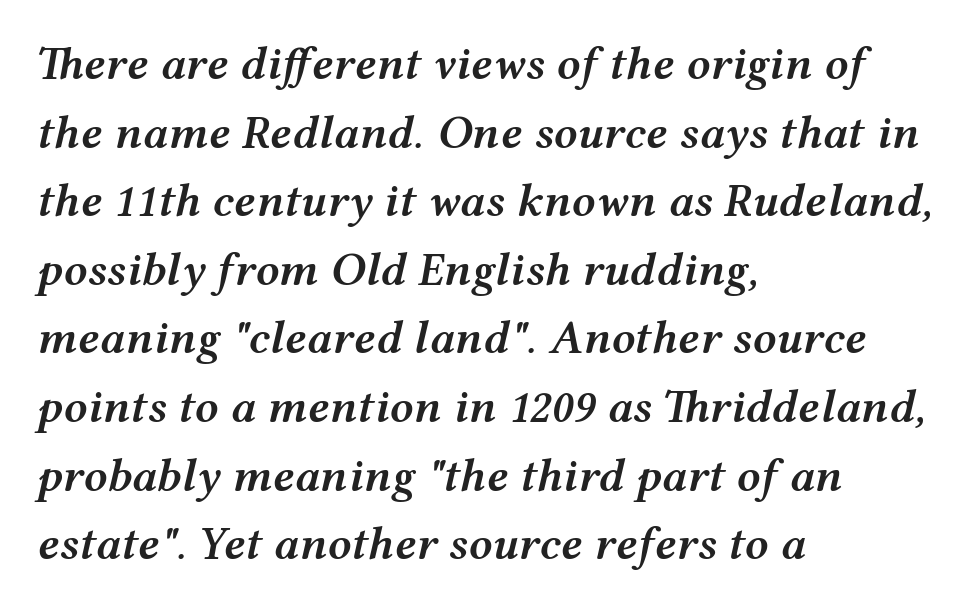
The image shows 47 px semibold, wide type, italic (leaning right); set left-aligned, normal line spacing (1.46x), normal letter spacing, not underlined; medium stroke contrast and a medium x-height.
